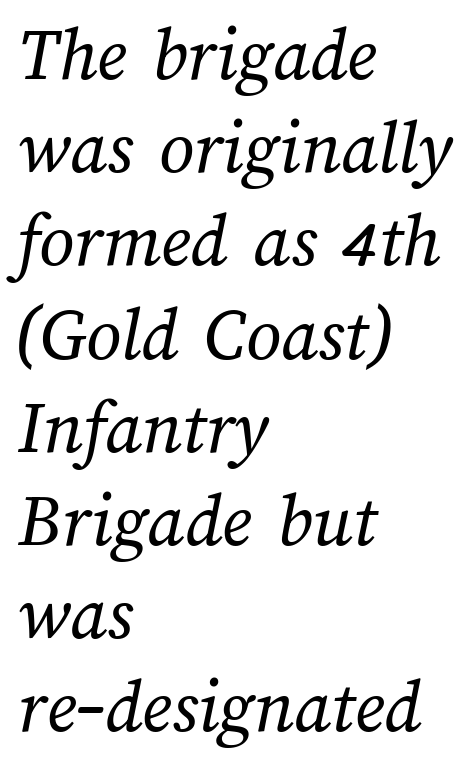
{"bold": "no", "weight": "regular", "width": "normal", "stroke_contrast": "medium", "x_height": "medium", "monospaced": "no", "underline": "no", "align": "left", "line_spacing_ratio": 1.21, "letter_spacing": "normal", "letter_spacing_em": 0.0, "glyph_px": 77}
